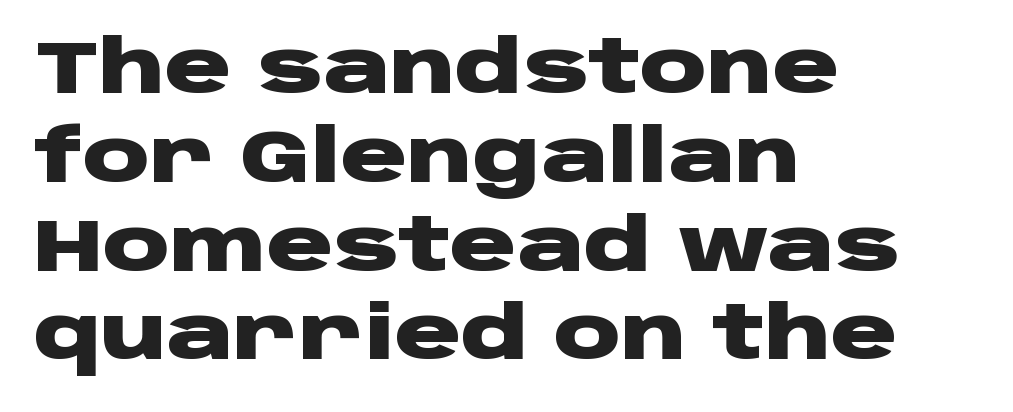
{"serif": "no", "italic": "no", "bold": "yes", "weight": "heavy", "width": "wide", "stroke_contrast": "low", "x_height": "large", "monospaced": "no", "underline": "no", "align": "left", "line_spacing_ratio": 1.2, "letter_spacing": "normal", "letter_spacing_em": 0.0, "glyph_px": 74}
